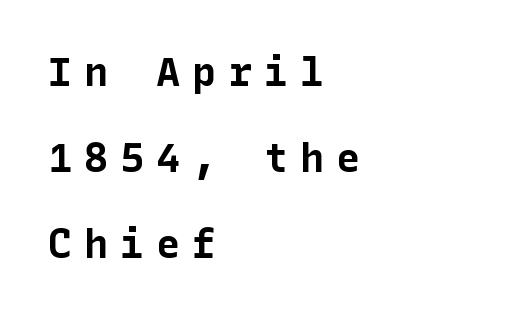
The image shows 40 px bold sans-serif type, upright; set left-aligned, loose line spacing (2.15x), unusually wide letter spacing (+0.3 em), not underlined; low stroke contrast and a medium x-height.
